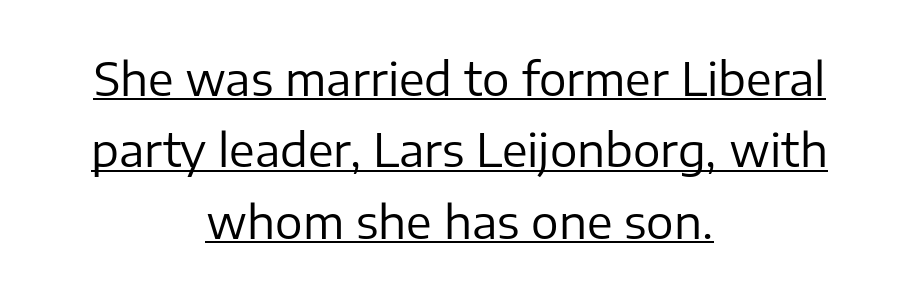
Q: Is the text bold? A: No.
Q: Is the text italic (slanted)? A: No, it is upright.
Q: Is the typeface a serif or a sans-serif typeface? A: Sans-serif.
Q: Is the text underlined? A: Yes.
Q: How is the paragraph aligned? A: Centered.
Q: Is the spacing between letters normal or unusually wide? A: Normal.
Q: Is the spacing between lines tight, normal or loose? A: Normal.
Q: Width (condensed, normal, or wide)? A: Normal.
Q: Stroke contrast? A: Low.
Q: x-height? A: Medium.
Q: Monospaced? A: No.
